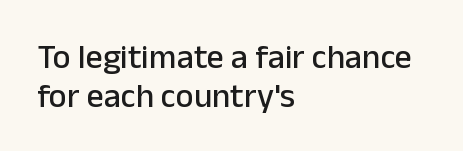
Q: Is the text italic (slanted)? A: No, it is upright.
Q: Is the typeface a serif or a sans-serif typeface? A: Sans-serif.
Q: Is the text underlined? A: No.
Q: How is the paragraph aligned? A: Left-aligned.
Q: Is the spacing between letters normal or unusually wide? A: Normal.
Q: Is the spacing between lines tight, normal or loose? A: Tight.
Q: Width (condensed, normal, or wide)? A: Normal.
Q: Stroke contrast? A: Low.
Q: x-height? A: Medium.
Q: Monospaced? A: No.
